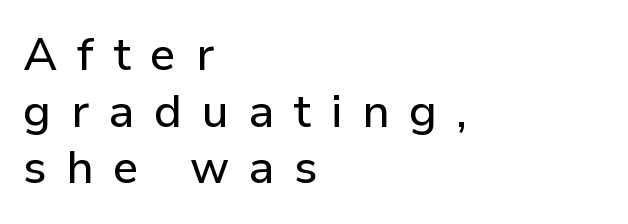
The image shows 46 px sans-serif type, upright; set left-aligned, line spacing 1.23x, unusually wide letter spacing (+0.42 em), not underlined; low stroke contrast and a medium x-height.
